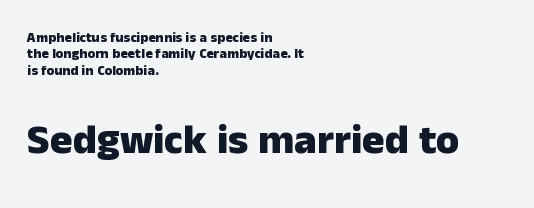
The image shows 42 px heavy sans-serif type, upright; set left-aligned, line spacing 1.17x, normal letter spacing, not underlined; the second (bottom) block is 3.0x larger; low stroke contrast and a medium x-height.
